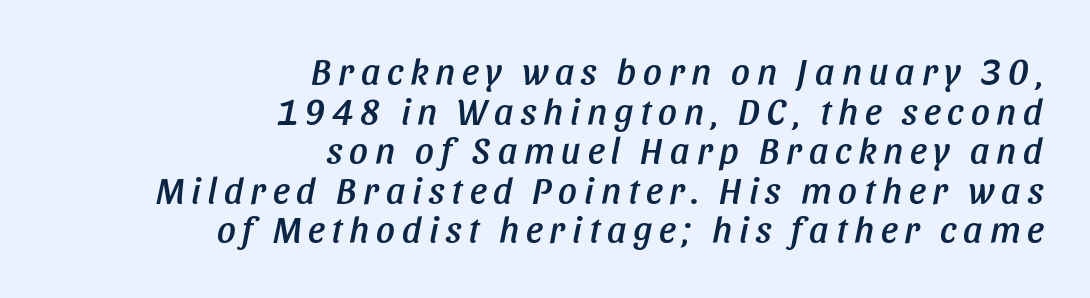
The image shows 37 px condensed type, italic (leaning right); set right-aligned, tight line spacing (1.07x), not underlined; low stroke contrast and a large x-height.
